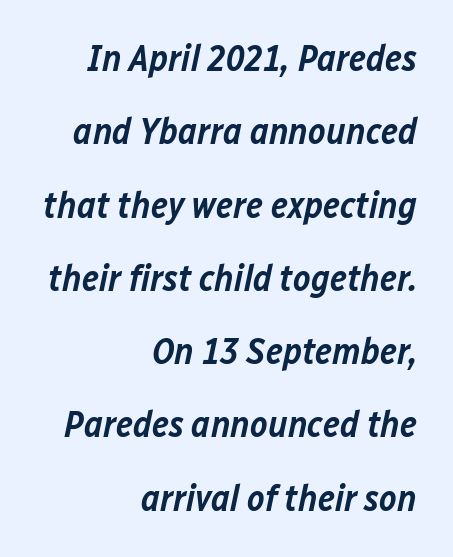
The image shows 37 px semibold type, italic (leaning right); set right-aligned, loose line spacing (1.98x), normal letter spacing, not underlined; low stroke contrast and a medium x-height.
